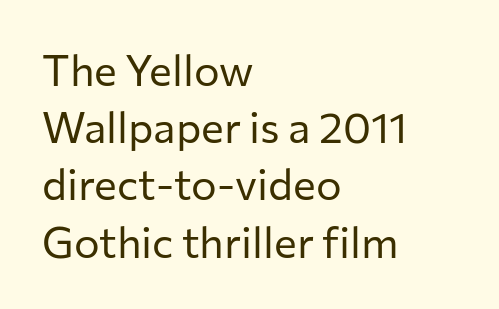
The image shows 43 px regular-weight sans-serif type, upright; set left-aligned, normal line spacing (1.33x), normal letter spacing, not underlined; low stroke contrast and a medium x-height.
